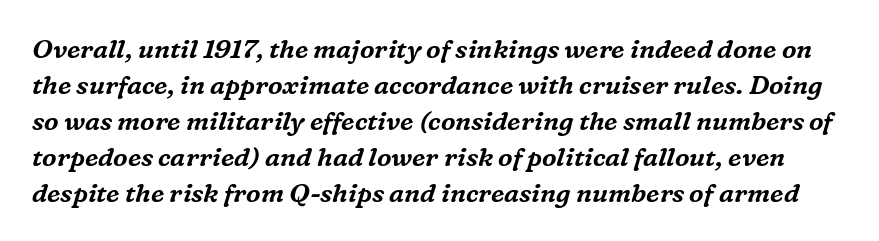
Decoration check: the copy has no underline. Evenly set lines give the paragraph a standard silhouette. Emphasis-style slanted type is in use. The passage shown has conventional tracking throughout.
